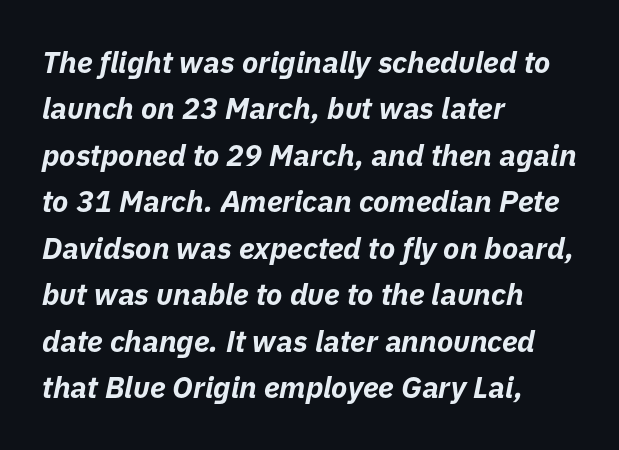
The image shows 30 px bold type, italic (leaning right); set left-aligned, normal line spacing (1.55x), normal letter spacing, not underlined; low stroke contrast and a medium x-height.
